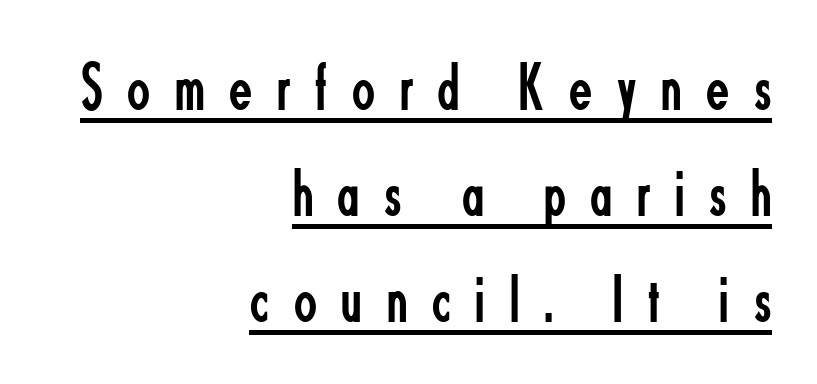
{"serif": "no", "italic": "no", "bold": "no", "weight": "regular", "width": "condensed", "stroke_contrast": "low", "x_height": "small", "monospaced": "no", "underline": "yes", "align": "right", "line_spacing": "normal", "line_spacing_ratio": 1.58, "letter_spacing": "wide", "letter_spacing_em": 0.37, "glyph_px": 67}
